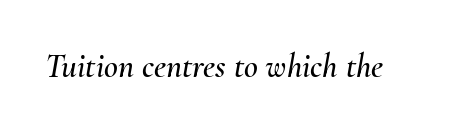
Look at the tracking — it's just the regular setting, nothing added. Proportional: the letters do not fall into vertical columns. Posture: slanted. Descenders are the only things crossing below the line.
